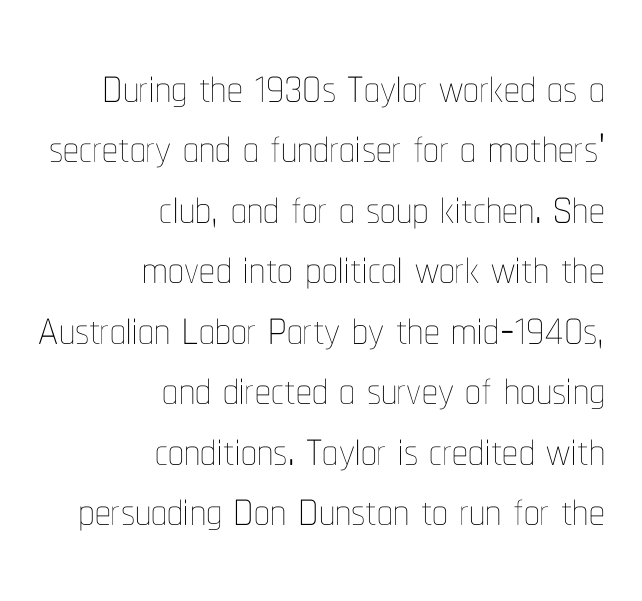
The image shows 63 px thin, condensed type, upright; set right-aligned, tight line spacing (0.96x), normal letter spacing, not underlined; low stroke contrast and a medium x-height.
